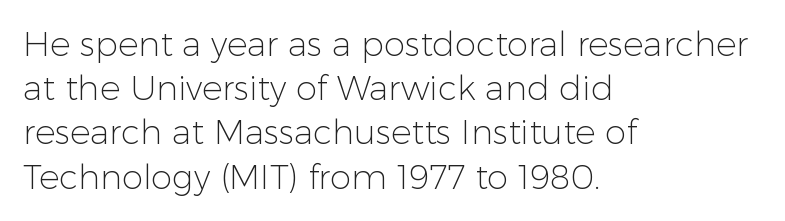
The image shows 34 px light sans-serif type, upright; set left-aligned, normal line spacing (1.3x), normal letter spacing, not underlined; low stroke contrast and a medium x-height.
